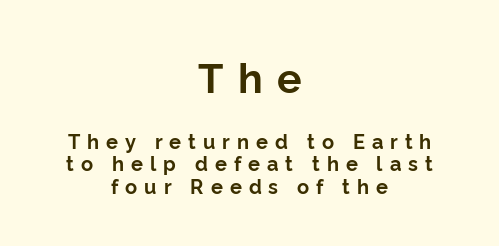
{"serif": "no", "italic": "no", "bold": "yes", "weight": "bold", "width": "normal", "stroke_contrast": "low", "x_height": "medium", "monospaced": "no", "underline": "no", "align": "center", "line_spacing": "tight", "line_spacing_ratio": 1.14, "letter_spacing": "wide", "letter_spacing_em": 0.35, "larger_block": "first", "size_ratio": 2.05, "glyph_px": 41}
